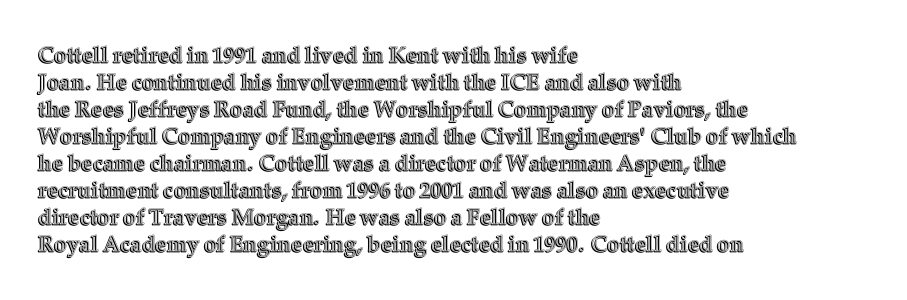
{"italic": "no", "underline": "no", "align": "left", "line_spacing_ratio": 1.23, "letter_spacing": "normal", "letter_spacing_em": 0.0, "glyph_px": 22}
